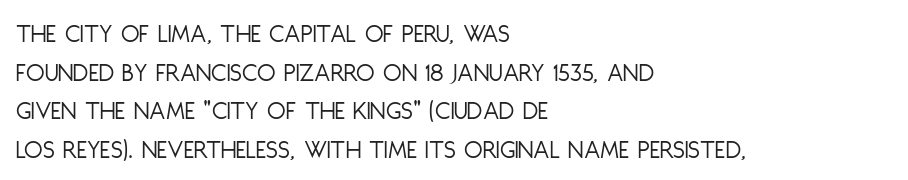
Q: Is the text bold? A: No.
Q: Is the text italic (slanted)? A: No, it is upright.
Q: Is the text underlined? A: No.
Q: How is the paragraph aligned? A: Left-aligned.
Q: Is the spacing between letters normal or unusually wide? A: Normal.
Q: Is the spacing between lines tight, normal or loose? A: Normal.
